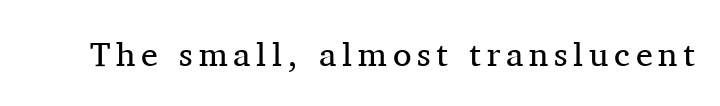
Proportional: the letters do not fall into vertical columns. Vertical strokes here are truly vertical. Is the type heavy? It reads as light-to-regular instead. Glance below the letters and you will spot only blank space. Serifs: yes, visible at the terminals of the letterforms.
